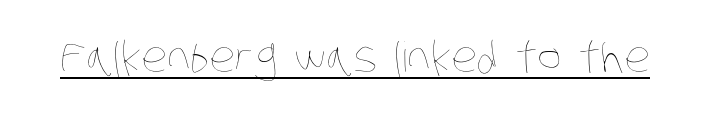
The font is comparable to plain body text, perhaps lighter. How are the letters spaced? Ordinarily, with no added tracking. This sample has the flowing, uneven cadence of proportional lettering. Glance below the letters and you will spot a drawn line.
